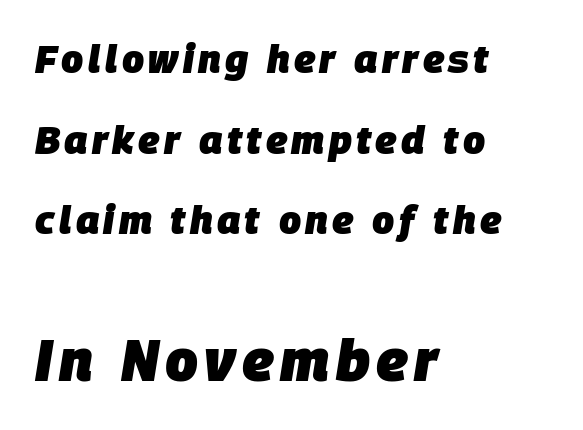
The image shows 58 px heavy type, italic (leaning right); set left-aligned, loose line spacing (2.07x), not underlined; the second (bottom) block is 1.49x larger; low stroke contrast and a large x-height.
